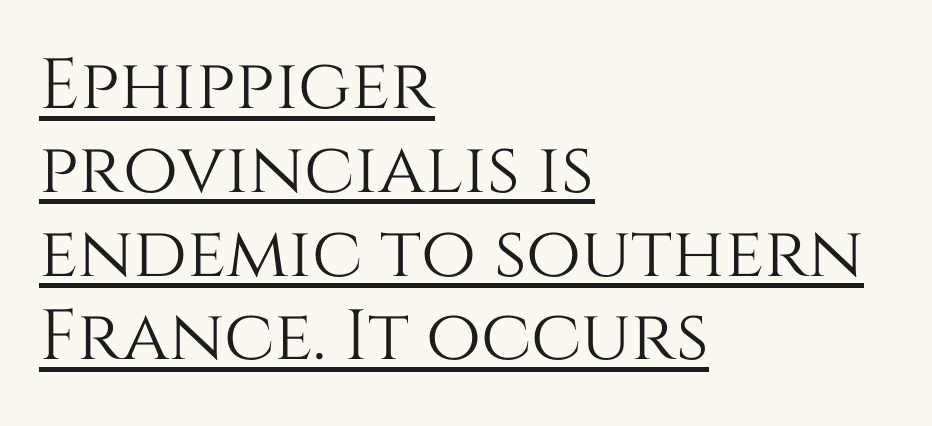
Q: Is the text italic (slanted)? A: No, it is upright.
Q: Is the text underlined? A: Yes.
Q: How is the paragraph aligned? A: Left-aligned.
Q: Is the spacing between letters normal or unusually wide? A: Normal.
Q: Width (condensed, normal, or wide)? A: Normal.
Q: Stroke contrast? A: Medium.
Q: x-height? A: Large.
Q: Monospaced? A: No.
